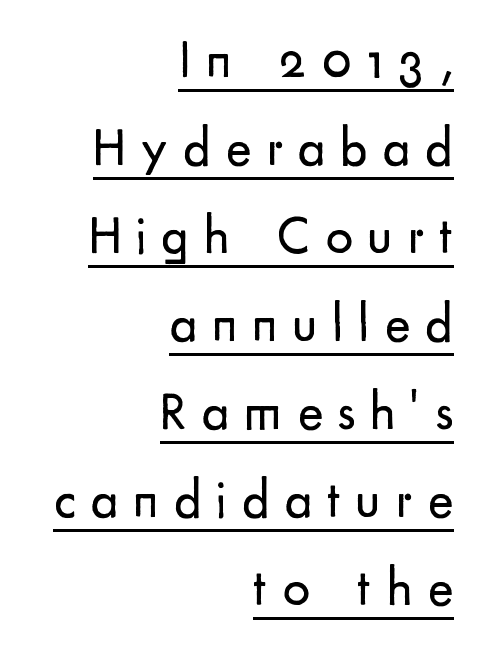
Vertical spacing — default. No letter is thick-stroked: the sample isn't bold. The paragraph shown leans on its right margin. The face used here is proportionally spaced, like ordinary book or web type. If you drew a line through each stem, it would be perfectly vertical. Look at the bottom of the vertical strokes: they stop flat, with no serifs.
